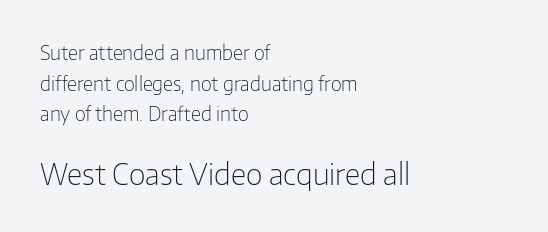
Successive baselines arrive at the customary interval. Unbolded letterforms with no extra heft. You could not count columns in this text — the font is proportionally spaced. No extra tracking has been applied to these lines.
